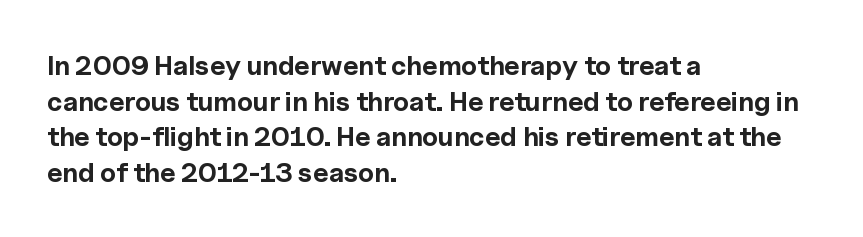
{"italic": "no", "bold": "yes", "underline": "no", "align": "left", "line_spacing": "normal", "line_spacing_ratio": 1.32, "letter_spacing": "normal", "letter_spacing_em": 0.0, "glyph_px": 27}
